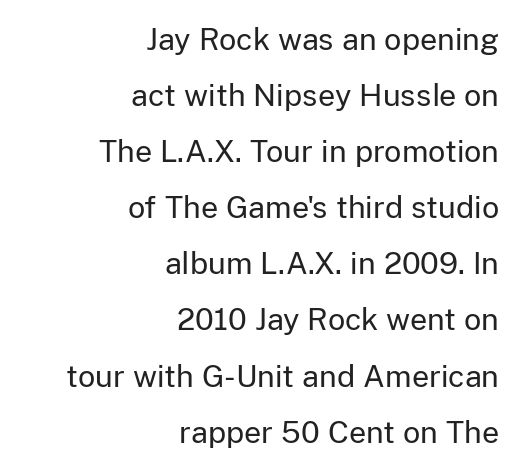
Varying glyph widths throughout — classic text-font behaviour. Notice how the passage keeps a crisp vertical edge on the right only. Stroke terminals: plain, sans-serif. Bare-footed words on every line.
